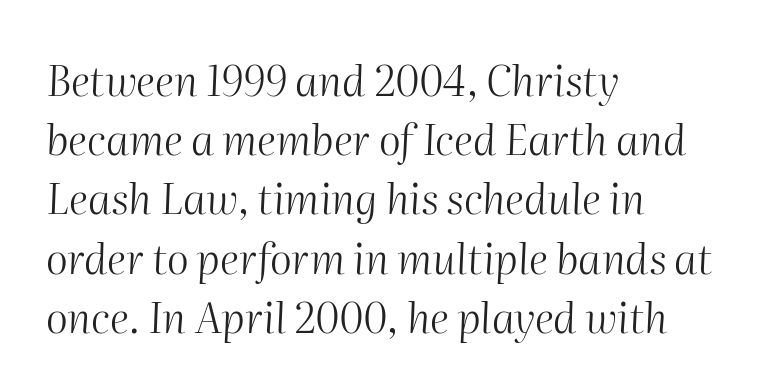
{"italic": "yes", "lean": "right", "slant_degrees": 2, "bold": "no", "weight": "light", "width": "normal", "stroke_contrast": "medium", "x_height": "medium", "monospaced": "no", "underline": "no", "align": "left", "line_spacing": "normal", "line_spacing_ratio": 1.41, "letter_spacing": "normal", "letter_spacing_em": 0.0, "glyph_px": 42}
